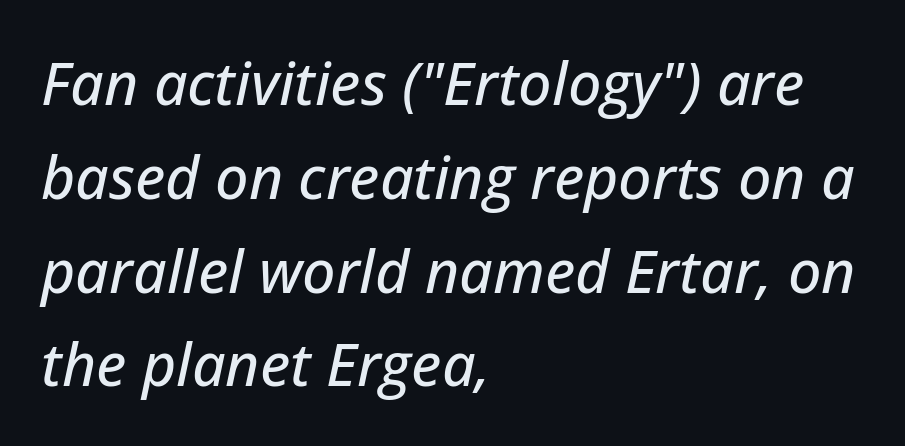
The image shows 59 px text type, italic (leaning right); set left-aligned, normal line spacing (1.59x), normal letter spacing, not underlined; low stroke contrast and a medium x-height.
